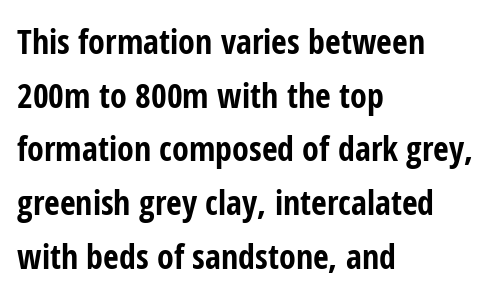
{"serif": "no", "italic": "no", "bold": "yes", "weight": "bold", "width": "condensed", "stroke_contrast": "low", "x_height": "medium", "monospaced": "no", "underline": "no", "align": "left", "line_spacing": "normal", "line_spacing_ratio": 1.58, "letter_spacing": "normal", "letter_spacing_em": 0.0, "glyph_px": 34}
